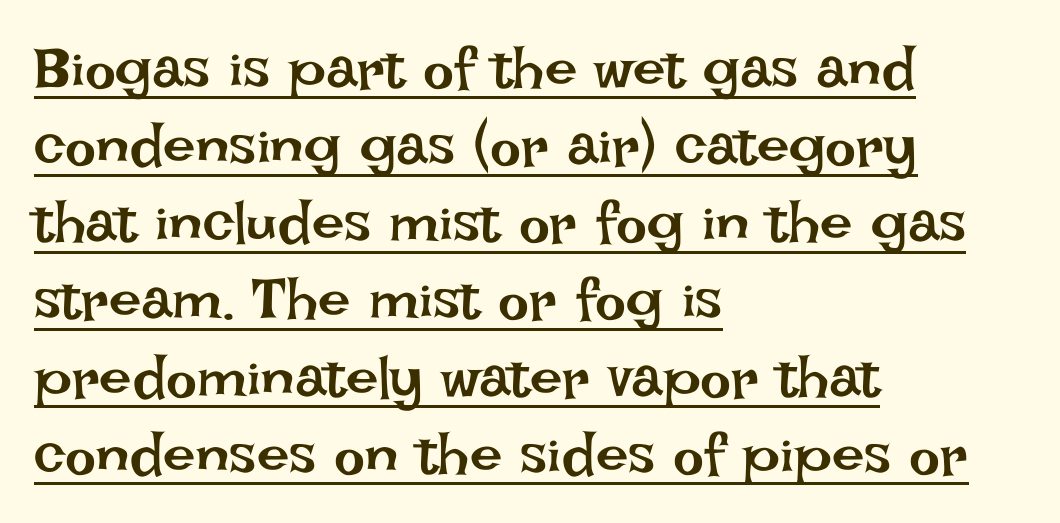
The image shows 58 px regular-weight type, upright; set left-aligned, normal line spacing (1.33x), normal letter spacing, underlined; low stroke contrast and a large x-height.
